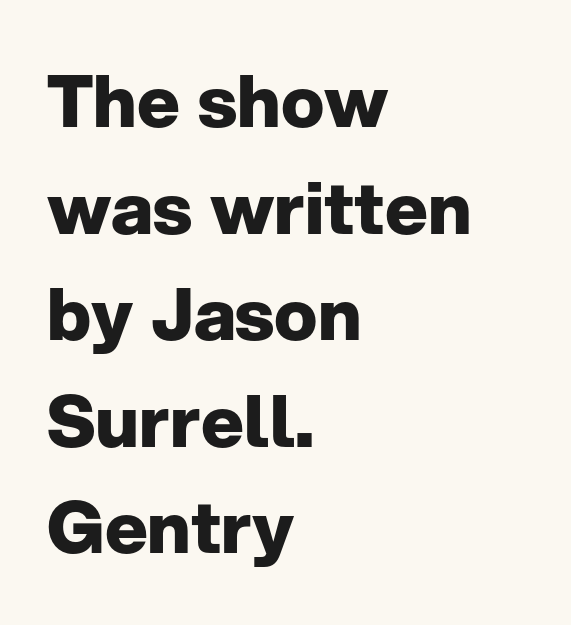
Q: Is the text bold? A: Yes.
Q: Is the text italic (slanted)? A: No, it is upright.
Q: Is the typeface a serif or a sans-serif typeface? A: Sans-serif.
Q: Is the text underlined? A: No.
Q: How is the paragraph aligned? A: Left-aligned.
Q: Is the spacing between letters normal or unusually wide? A: Normal.
Q: Is the spacing between lines tight, normal or loose? A: Normal.
Q: Width (condensed, normal, or wide)? A: Normal.
Q: Stroke contrast? A: Low.
Q: x-height? A: Medium.
Q: Monospaced? A: No.
